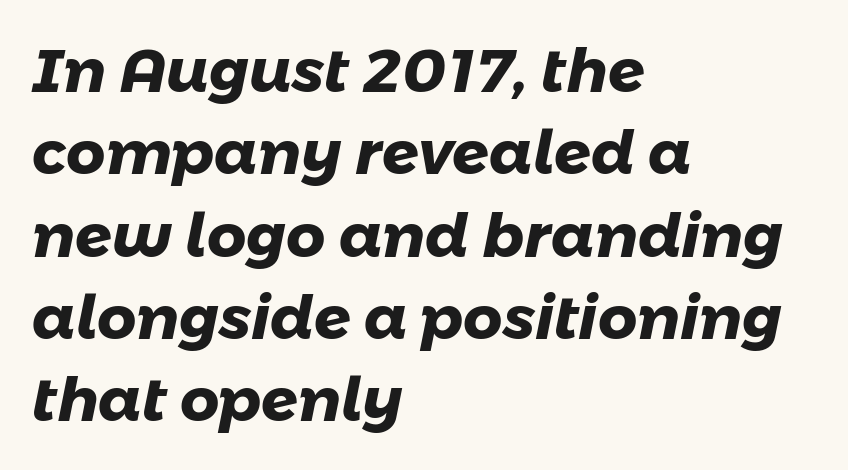
Q: Is the text bold? A: Yes.
Q: Is the typeface a serif or a sans-serif typeface? A: Sans-serif.
Q: Is the text underlined? A: No.
Q: How is the paragraph aligned? A: Left-aligned.
Q: Is the spacing between letters normal or unusually wide? A: Normal.
Q: Is the spacing between lines tight, normal or loose? A: Normal.
Q: Width (condensed, normal, or wide)? A: Normal.
Q: Stroke contrast? A: Low.
Q: x-height? A: Medium.
Q: Monospaced? A: No.
